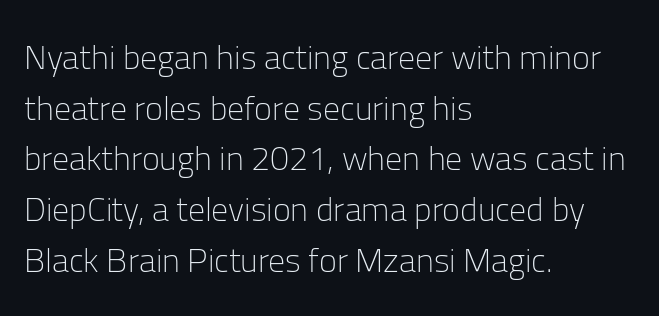
Q: Is the text bold? A: No.
Q: Is the text italic (slanted)? A: No, it is upright.
Q: Is the typeface a serif or a sans-serif typeface? A: Sans-serif.
Q: Is the text underlined? A: No.
Q: How is the paragraph aligned? A: Left-aligned.
Q: Is the spacing between letters normal or unusually wide? A: Normal.
Q: Is the spacing between lines tight, normal or loose? A: Normal.
Q: Width (condensed, normal, or wide)? A: Normal.
Q: Stroke contrast? A: Low.
Q: x-height? A: Medium.
Q: Monospaced? A: No.
